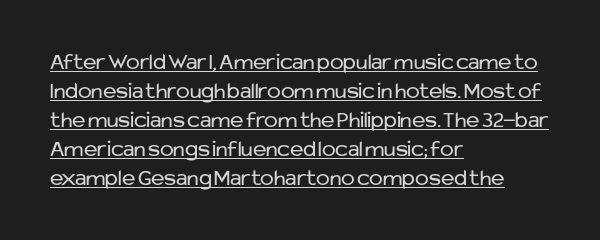
The image shows 23 px text type, upright; set left-aligned, normal line spacing (1.26x), normal letter spacing, underlined.
